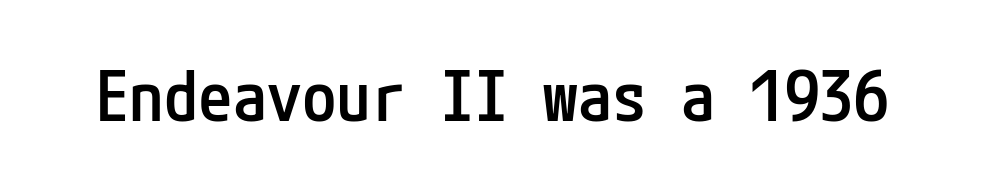
This rendering leaves character spacing at its baseline value. The zone under the glyphs is completely vacant. The letters are semibold — heavier than regular but short of a full bold. These lines were composed using upright roman letters.
